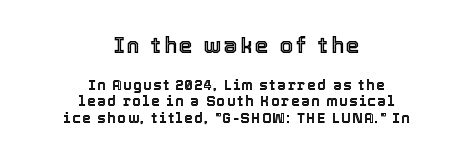
The image shows 22 px text type, upright; set centered, line spacing 1.19x, not underlined; the first (top) block is 1.57x larger.
